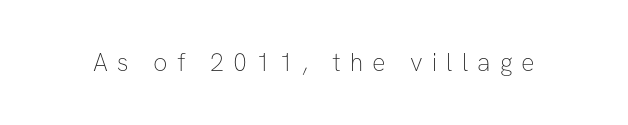
The image shows 25 px text type, upright; set unusually wide letter spacing (+0.36 em), not underlined.
